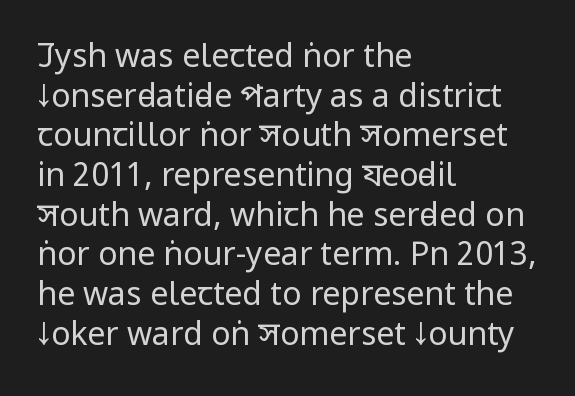
Q: Is the text bold? A: No.
Q: Is the text italic (slanted)? A: No, it is upright.
Q: Is the typeface a serif or a sans-serif typeface? A: Sans-serif.
Q: Is the text underlined? A: No.
Q: How is the paragraph aligned? A: Left-aligned.
Q: Is the spacing between letters normal or unusually wide? A: Normal.
Q: Width (condensed, normal, or wide)? A: Condensed.
Q: Stroke contrast? A: Low.
Q: x-height? A: Large.
Q: Monospaced? A: No.
